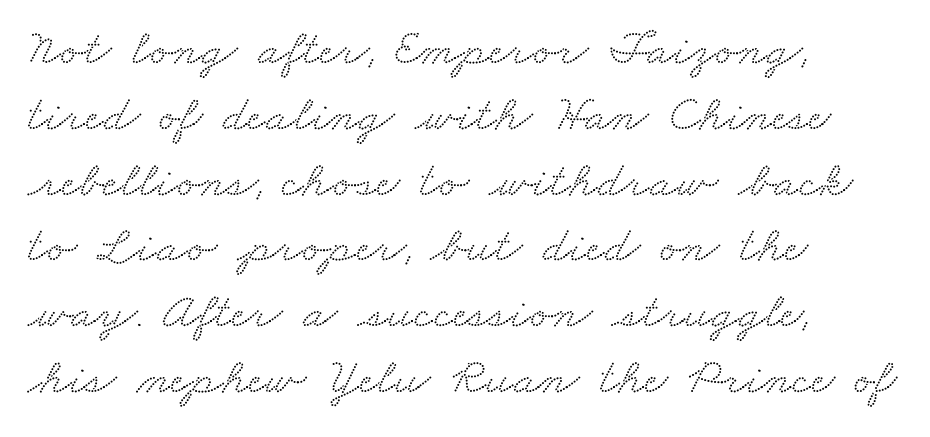
{"serif": "yes", "width": "wide", "stroke_contrast": "medium", "x_height": "small", "monospaced": "no", "underline": "no", "align": "left", "line_spacing": "normal", "line_spacing_ratio": 1.29, "letter_spacing": "normal", "letter_spacing_em": 0.0, "glyph_px": 51}
